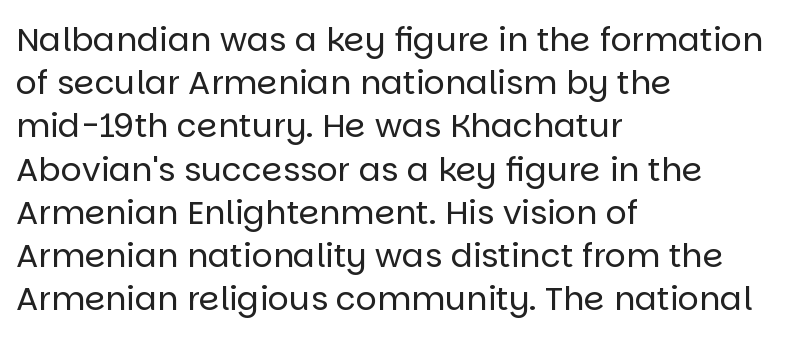
The image shows 33 px regular-weight sans-serif type, upright; set left-aligned, normal line spacing (1.31x), normal letter spacing, not underlined; low stroke contrast and a large x-height.
